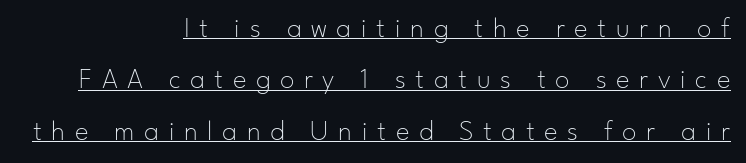
Q: Is the text bold? A: No.
Q: Is the text italic (slanted)? A: No, it is upright.
Q: Is the typeface a serif or a sans-serif typeface? A: Sans-serif.
Q: Is the text underlined? A: Yes.
Q: How is the paragraph aligned? A: Right-aligned.
Q: Is the spacing between letters normal or unusually wide? A: Unusually wide.
Q: Width (condensed, normal, or wide)? A: Normal.
Q: Stroke contrast? A: Low.
Q: x-height? A: Small.
Q: Monospaced? A: No.
